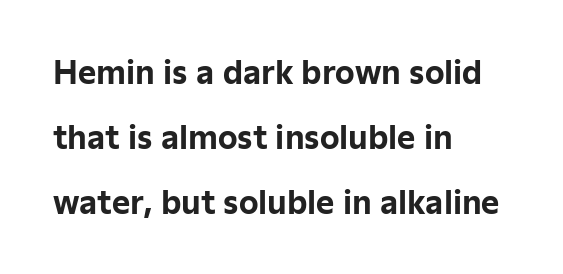
Q: Is the text bold? A: Yes.
Q: Is the text italic (slanted)? A: No, it is upright.
Q: Is the typeface a serif or a sans-serif typeface? A: Sans-serif.
Q: Is the text underlined? A: No.
Q: How is the paragraph aligned? A: Left-aligned.
Q: Is the spacing between letters normal or unusually wide? A: Normal.
Q: Is the spacing between lines tight, normal or loose? A: Loose.
Q: Width (condensed, normal, or wide)? A: Normal.
Q: Stroke contrast? A: Low.
Q: x-height? A: Medium.
Q: Monospaced? A: No.
